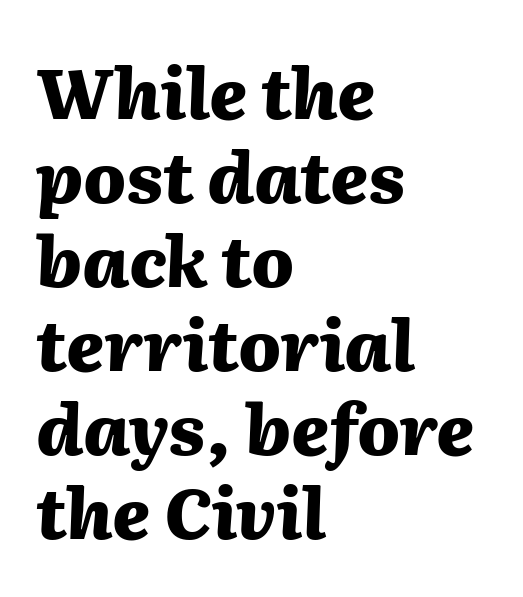
This sample has the flowing, uneven cadence of proportional lettering. When letters slant like this, we call the style italic. Short and long lines alike share a common starting point at left. Spacing between characters is what you'd get straight out of the box.
